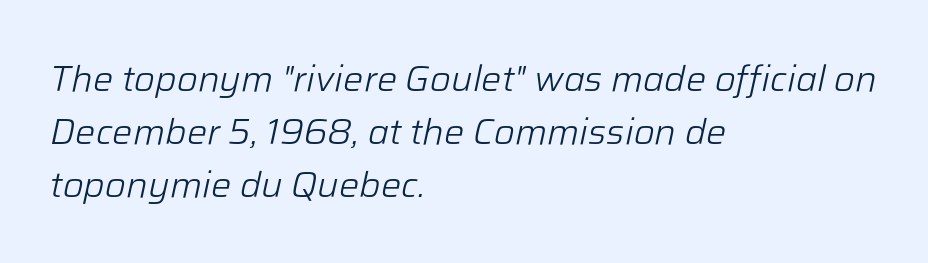
The image shows 36 px light type, italic (leaning right); set left-aligned, normal line spacing (1.47x), normal letter spacing, not underlined; low stroke contrast and a medium x-height.
